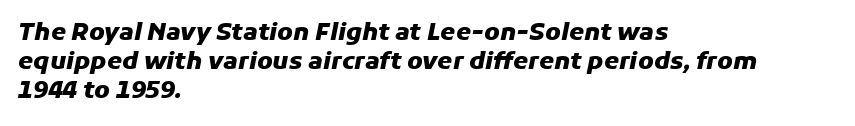
The gap between lines stays unmarked. Compared with a centered layout, this one pins lines to the left instead. It's the slanting kind of type. This is heavy type, rendered in bold. Nothing unusual about the tracking: characters are spaced as the font intends.
